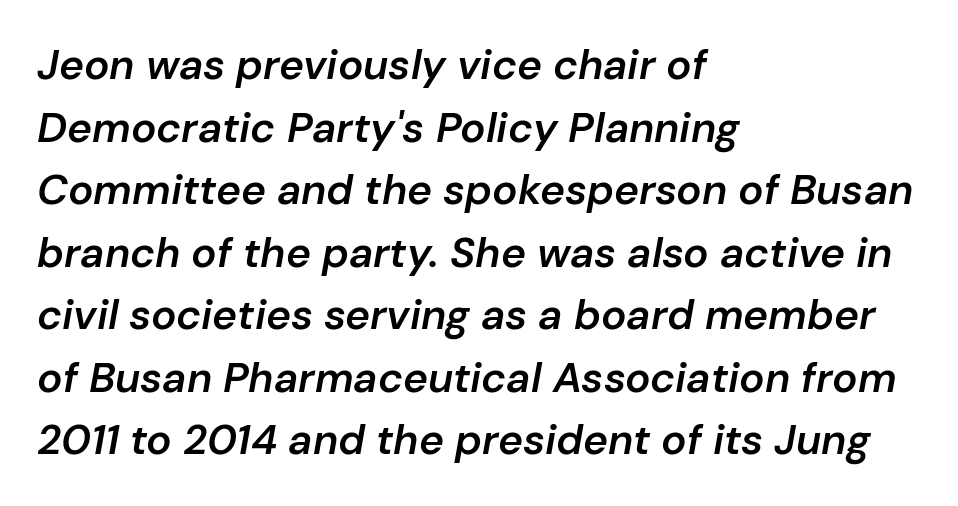
Q: Is the text bold? A: Semi-bold.
Q: Is the text italic (slanted)? A: Yes, it leans right by about 10 degrees.
Q: Is the text underlined? A: No.
Q: How is the paragraph aligned? A: Left-aligned.
Q: Is the spacing between letters normal or unusually wide? A: Normal.
Q: Is the spacing between lines tight, normal or loose? A: Normal.
Q: Width (condensed, normal, or wide)? A: Normal.
Q: Stroke contrast? A: Low.
Q: x-height? A: Medium.
Q: Monospaced? A: No.
